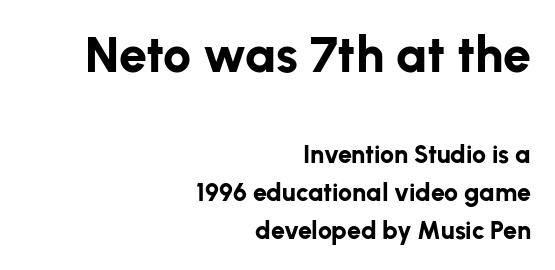
The image shows 50 px bold sans-serif type, upright; set right-aligned, normal line spacing (1.51x), normal letter spacing, not underlined; the first (top) block is 2.0x larger; low stroke contrast and a medium x-height.
